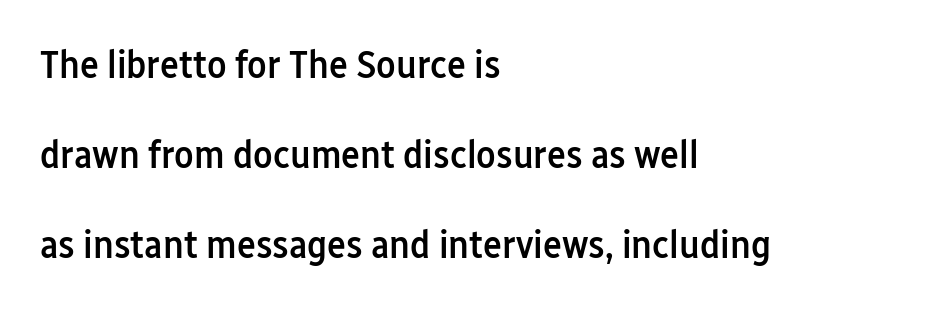
The image shows 40 px semibold, condensed sans-serif type, upright; set left-aligned, loose line spacing (2.25x), normal letter spacing, not underlined; low stroke contrast and a medium x-height.
